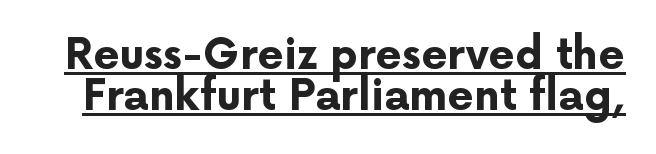
{"serif": "no", "italic": "no", "bold": "yes", "weight": "bold", "width": "normal", "stroke_contrast": "low", "x_height": "medium", "monospaced": "no", "underline": "yes", "line_spacing": "tight", "line_spacing_ratio": 0.97, "letter_spacing": "normal", "letter_spacing_em": 0.0, "glyph_px": 42}
